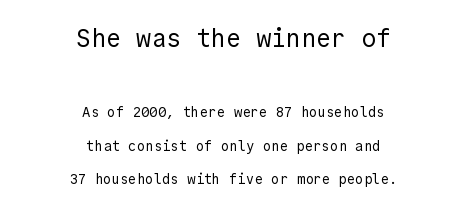
{"italic": "no", "bold": "no", "underline": "no", "align": "center", "line_spacing": "loose", "line_spacing_ratio": 2.4, "letter_spacing": "normal", "letter_spacing_em": 0.0, "larger_block": "first", "size_ratio": 1.79, "glyph_px": 25}
